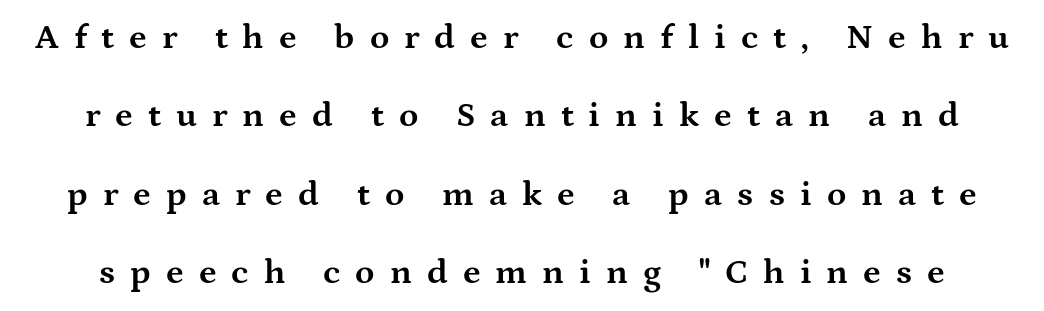
Q: Is the text bold? A: Yes.
Q: Is the text italic (slanted)? A: No, it is upright.
Q: Is the typeface a serif or a sans-serif typeface? A: Serif.
Q: Is the text underlined? A: No.
Q: Is the spacing between letters normal or unusually wide? A: Unusually wide.
Q: Is the spacing between lines tight, normal or loose? A: Loose.
Q: Width (condensed, normal, or wide)? A: Wide.
Q: Stroke contrast? A: Medium.
Q: x-height? A: Medium.
Q: Monospaced? A: No.
